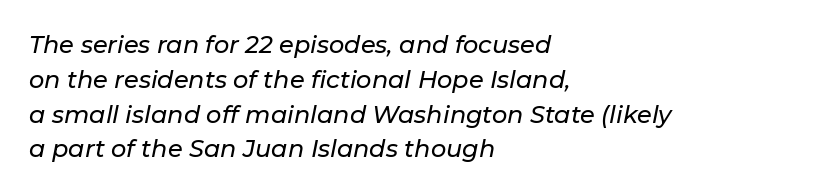
Q: Is the text italic (slanted)? A: Yes, it leans right by about 11 degrees.
Q: Is the text underlined? A: No.
Q: How is the paragraph aligned? A: Left-aligned.
Q: Is the spacing between letters normal or unusually wide? A: Normal.
Q: Is the spacing between lines tight, normal or loose? A: Normal.
